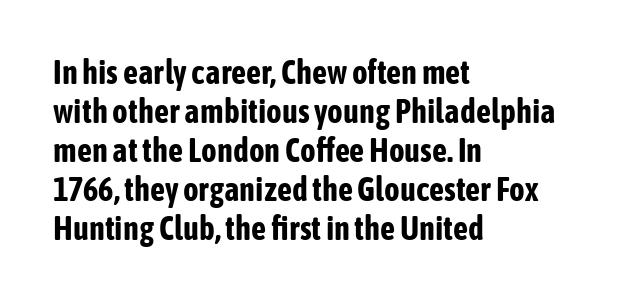
{"serif": "no", "italic": "no", "bold": "yes", "weight": "bold", "width": "condensed", "stroke_contrast": "low", "x_height": "medium", "monospaced": "no", "underline": "no", "align": "left", "line_spacing_ratio": 1.18, "letter_spacing": "normal", "letter_spacing_em": 0.0, "glyph_px": 33}
